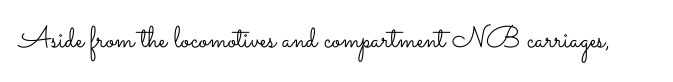
The letters look calm and open, with moderate or lighter stems. Nobody drew a line under any word here. Students, note that the glyphs here touch the page at normal intervals. These lines are rendered in a variable-pitch font.
